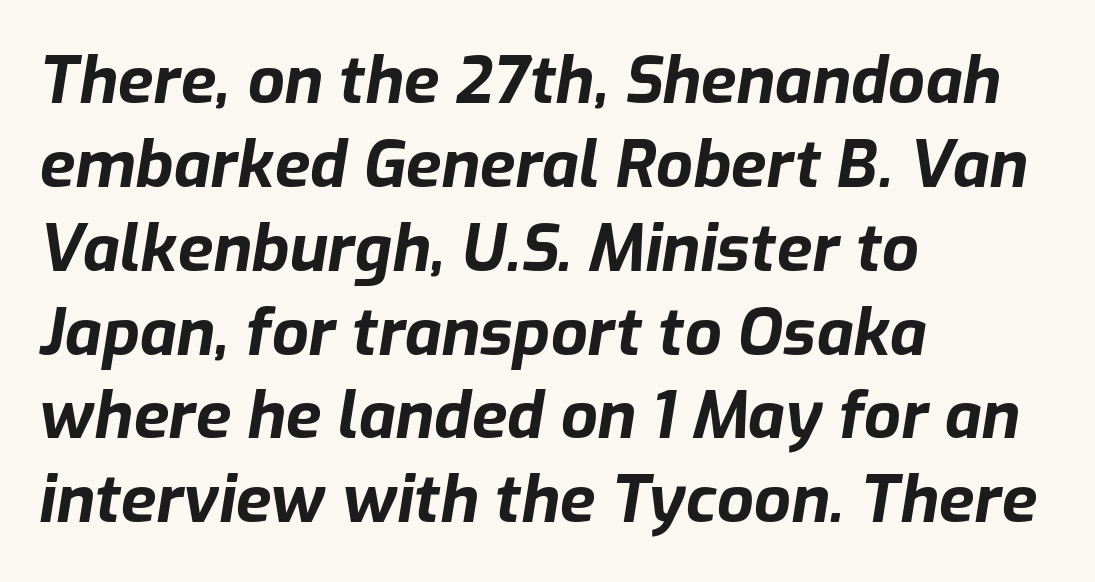
{"italic": "yes", "lean": "right", "slant_degrees": 9, "bold": "yes", "weight": "bold", "width": "normal", "stroke_contrast": "low", "x_height": "medium", "monospaced": "no", "underline": "no", "align": "left", "line_spacing": "normal", "line_spacing_ratio": 1.29, "letter_spacing": "normal", "letter_spacing_em": 0.0, "glyph_px": 65}
